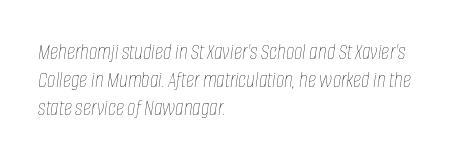
The image shows 23 px text type, italic (leaning right); set left-aligned, line spacing 1.21x, normal letter spacing, not underlined.
